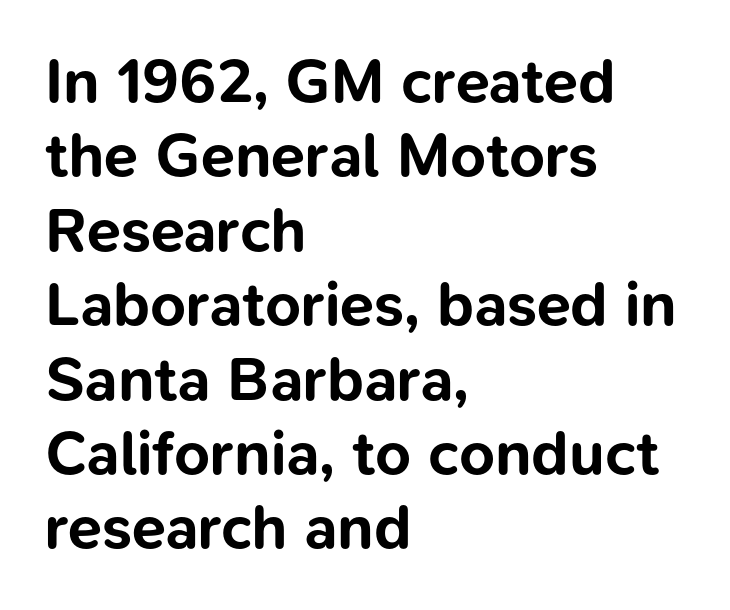
The image shows 62 px bold sans-serif type, upright; set left-aligned, line spacing 1.2x, normal letter spacing, not underlined; low stroke contrast and a medium x-height.
